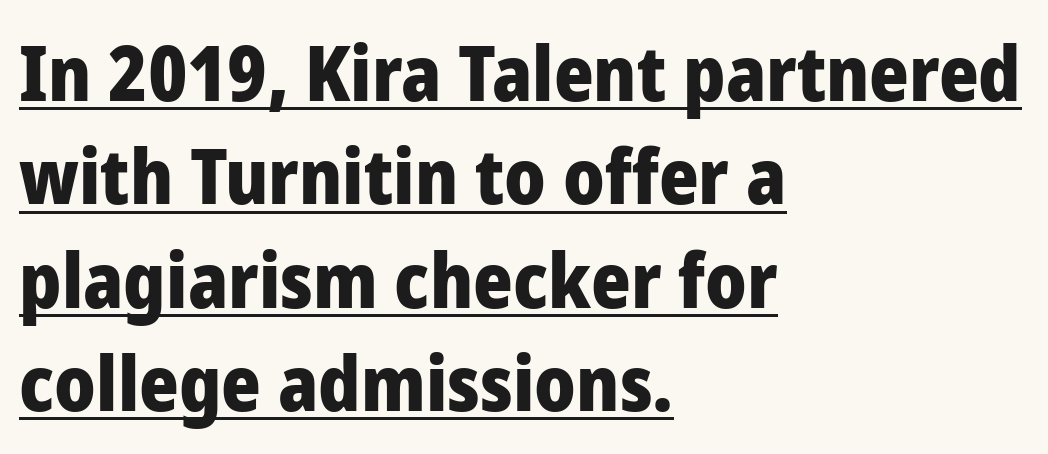
The image shows 76 px heavy sans-serif type, upright; set left-aligned, normal line spacing (1.36x), normal letter spacing, underlined; low stroke contrast and a medium x-height.
